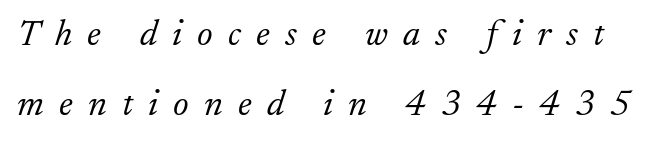
The image shows 37 px light serif type, italic (leaning right); set loose line spacing (1.9x), unusually wide letter spacing (+0.41 em), not underlined; low stroke contrast and a small x-height.
